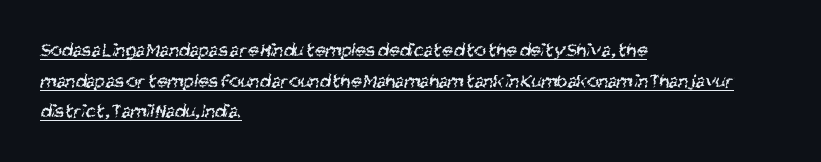
Q: Is the text bold? A: No.
Q: Is the text underlined? A: Yes.
Q: How is the paragraph aligned? A: Left-aligned.
Q: Is the spacing between letters normal or unusually wide? A: Normal.
Q: Is the spacing between lines tight, normal or loose? A: Normal.
